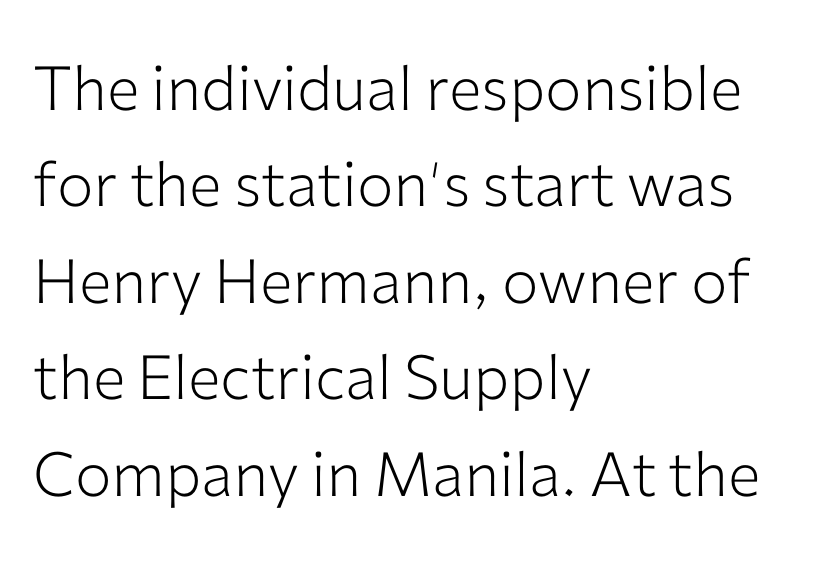
{"serif": "no", "italic": "no", "bold": "no", "weight": "light", "width": "normal", "stroke_contrast": "low", "x_height": "medium", "monospaced": "no", "underline": "no", "align": "left", "line_spacing": "normal", "line_spacing_ratio": 1.58, "letter_spacing": "normal", "letter_spacing_em": 0.0, "glyph_px": 61}
